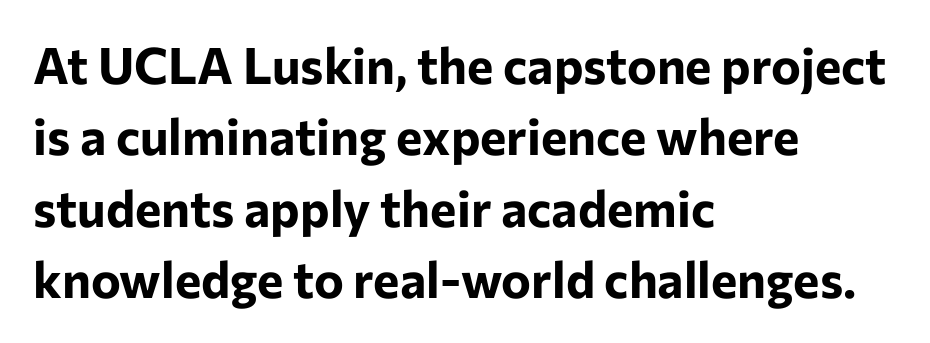
{"serif": "no", "italic": "no", "bold": "yes", "weight": "bold", "width": "normal", "stroke_contrast": "low", "x_height": "medium", "monospaced": "no", "underline": "no", "align": "left", "line_spacing": "normal", "line_spacing_ratio": 1.43, "letter_spacing": "normal", "letter_spacing_em": 0.0, "glyph_px": 50}
